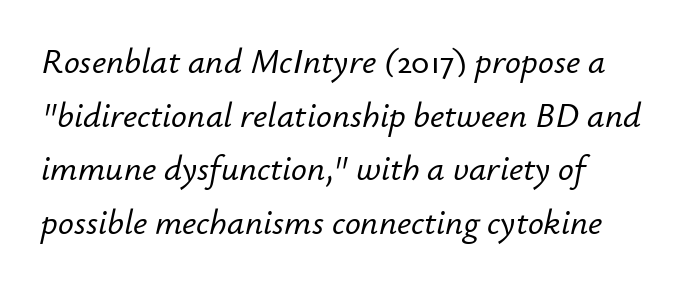
Q: Is the text italic (slanted)? A: Yes, it leans right by about 12 degrees.
Q: Is the text underlined? A: No.
Q: How is the paragraph aligned? A: Left-aligned.
Q: Is the spacing between letters normal or unusually wide? A: Normal.
Q: Is the spacing between lines tight, normal or loose? A: Normal.
Q: Width (condensed, normal, or wide)? A: Normal.
Q: Stroke contrast? A: Low.
Q: x-height? A: Small.
Q: Monospaced? A: No.
